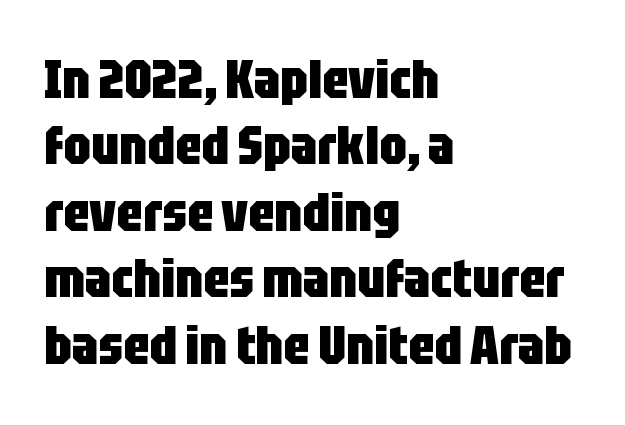
The image shows 54 px heavy, condensed sans-serif type, upright; set left-aligned, line spacing 1.23x, normal letter spacing, not underlined; low stroke contrast and a large x-height.
